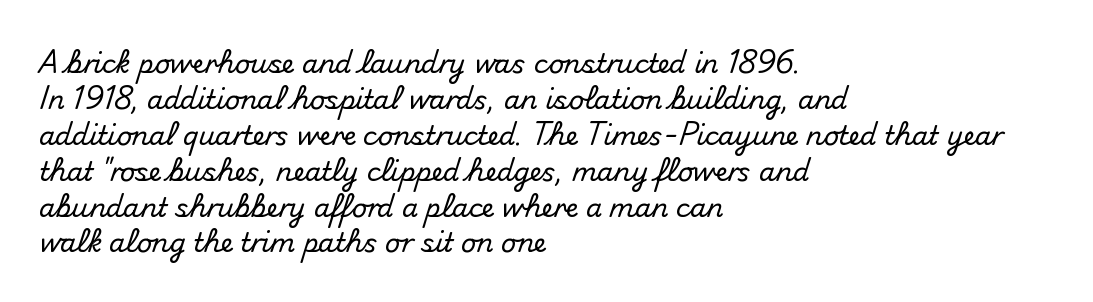
{"underline": "no", "align": "left", "line_spacing": "normal", "line_spacing_ratio": 1.38, "letter_spacing": "normal", "letter_spacing_em": 0.0, "glyph_px": 26}
